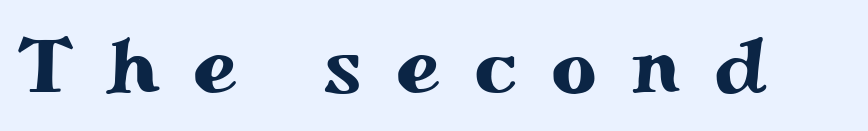
The image shows 79 px wide serif type, upright; set unusually wide letter spacing (+0.43 em), not underlined; medium stroke contrast and a small x-height.
